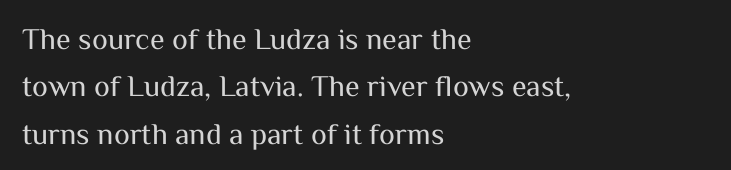
The image shows 30 px regular-weight sans-serif type, upright; set left-aligned, normal line spacing (1.58x), normal letter spacing, not underlined; medium stroke contrast and a medium x-height.
